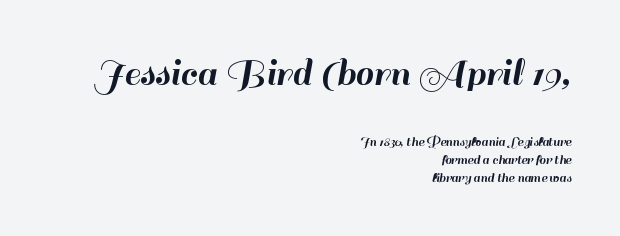
Q: Is the text italic (slanted)? A: Yes.
Q: Is the typeface a serif or a sans-serif typeface? A: Sans-serif.
Q: Is the text underlined? A: No.
Q: How is the paragraph aligned? A: Right-aligned.
Q: Is the spacing between letters normal or unusually wide? A: Normal.
Q: Is the spacing between lines tight, normal or loose? A: Normal.
Q: Which block of text is set in a larger size, the first (top) or the second (bottom)? A: The first (top) one.
Q: Width (condensed, normal, or wide)? A: Normal.
Q: Stroke contrast? A: High.
Q: x-height? A: Small.
Q: Monospaced? A: No.
